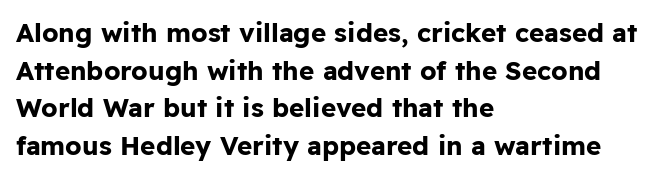
On the weight axis this lands at bold, roughly 700. Words float on clear page, feet unadorned. Interline gaps are of average width in this sample. The rendering keeps characters at their native spacing. In terms of posture, this sample is upright.
